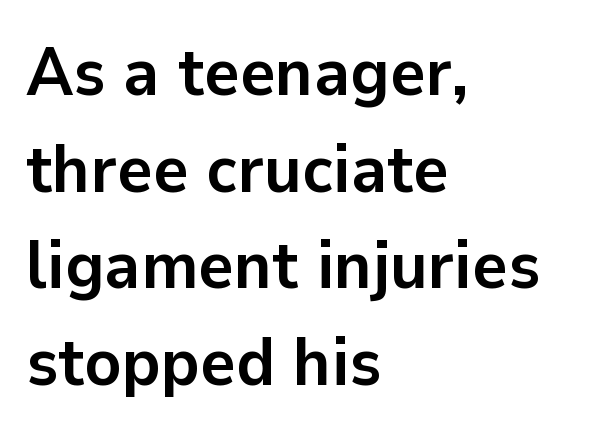
Baseline-to-baseline distance is the conventional proportion of letter height. Decoration check: the copy has no underline. Designer's note — italics off, roman on. To sum up the face: it is a sans, with no serifs. How are the letters spaced? Ordinarily, with no added tracking. Notice how thick the strokes are: this is what a full bold looks like.
